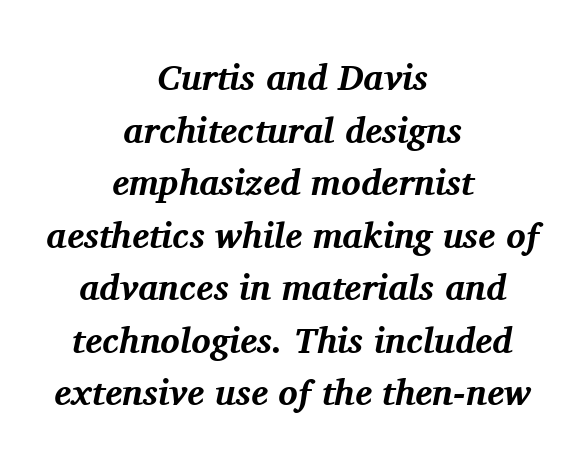
The image shows 36 px bold serif type, italic (leaning right); set centered, normal line spacing (1.46x), normal letter spacing, not underlined; medium stroke contrast and a medium x-height.
